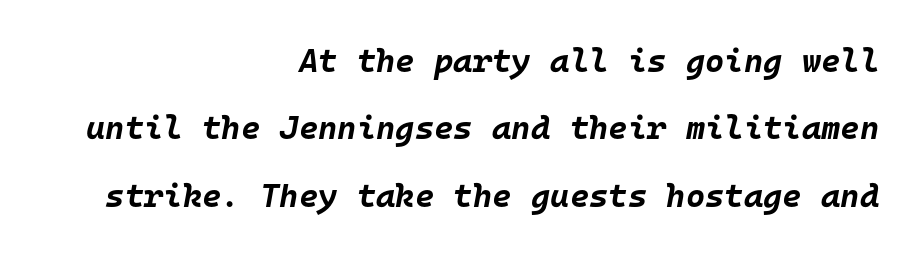
Q: Is the text bold? A: Yes.
Q: Is the text italic (slanted)? A: Yes, it leans right by about 10 degrees.
Q: Is the text underlined? A: No.
Q: How is the paragraph aligned? A: Right-aligned.
Q: Is the spacing between letters normal or unusually wide? A: Normal.
Q: Is the spacing between lines tight, normal or loose? A: Loose.
Q: Width (condensed, normal, or wide)? A: Normal.
Q: Stroke contrast? A: Low.
Q: x-height? A: Large.
Q: Monospaced? A: Yes.
